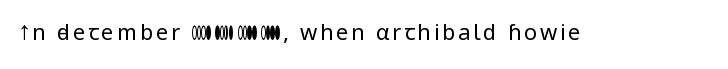
Q: Is the text bold? A: No.
Q: Is the text italic (slanted)? A: No, it is upright.
Q: Is the text underlined? A: No.
